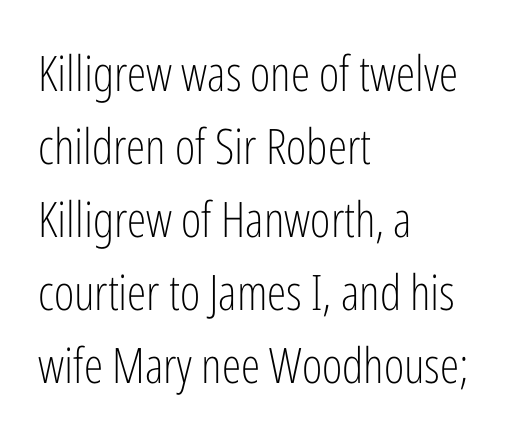
Q: Is the text bold? A: No.
Q: Is the text italic (slanted)? A: No, it is upright.
Q: Is the typeface a serif or a sans-serif typeface? A: Sans-serif.
Q: Is the text underlined? A: No.
Q: How is the paragraph aligned? A: Left-aligned.
Q: Is the spacing between letters normal or unusually wide? A: Normal.
Q: Is the spacing between lines tight, normal or loose? A: Normal.
Q: Width (condensed, normal, or wide)? A: Condensed.
Q: Stroke contrast? A: Low.
Q: x-height? A: Medium.
Q: Monospaced? A: No.
